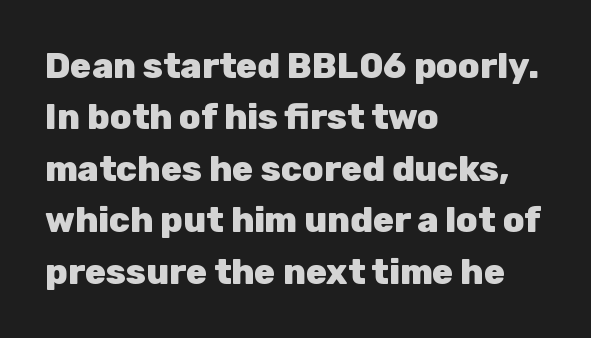
{"serif": "no", "italic": "no", "bold": "yes", "weight": "heavy", "width": "normal", "stroke_contrast": "low", "x_height": "medium", "monospaced": "no", "underline": "no", "align": "left", "line_spacing": "normal", "line_spacing_ratio": 1.47, "letter_spacing": "normal", "letter_spacing_em": 0.0, "glyph_px": 35}
